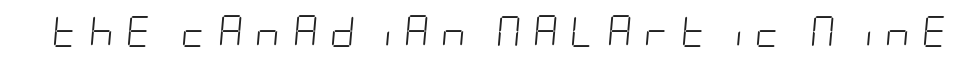
The image shows 31 px light, condensed type, italic (leaning right); set unusually wide letter spacing (+0.38 em), not underlined; low stroke contrast and a large x-height.
